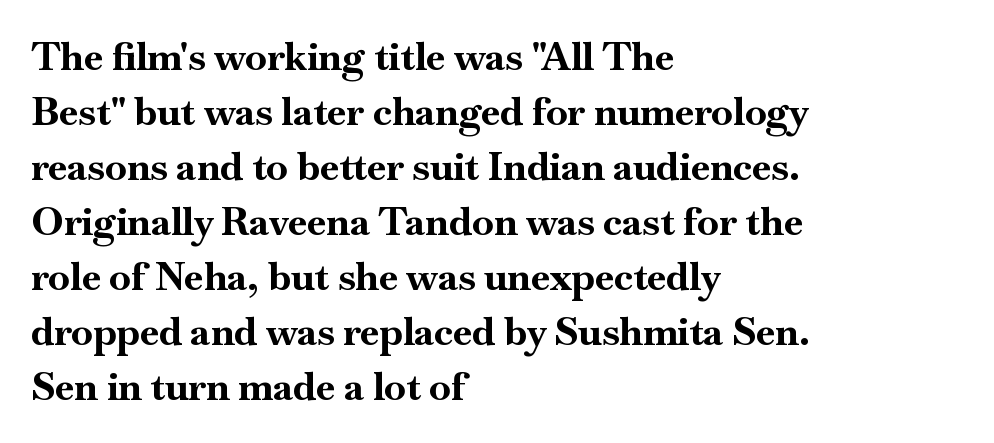
Q: Is the text bold? A: Yes.
Q: Is the text italic (slanted)? A: No, it is upright.
Q: Is the typeface a serif or a sans-serif typeface? A: Serif.
Q: Is the text underlined? A: No.
Q: How is the paragraph aligned? A: Left-aligned.
Q: Is the spacing between letters normal or unusually wide? A: Normal.
Q: Is the spacing between lines tight, normal or loose? A: Normal.
Q: Width (condensed, normal, or wide)? A: Normal.
Q: Stroke contrast? A: High.
Q: x-height? A: Small.
Q: Monospaced? A: No.
